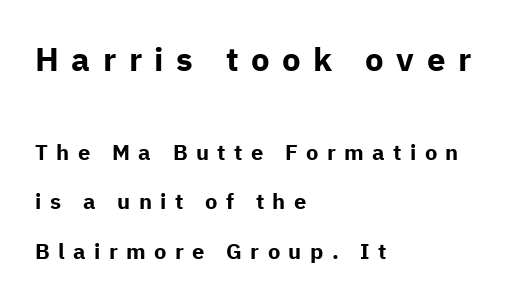
Q: Is the text bold? A: Yes.
Q: Is the text italic (slanted)? A: No, it is upright.
Q: Is the typeface a serif or a sans-serif typeface? A: Sans-serif.
Q: Is the text underlined? A: No.
Q: How is the paragraph aligned? A: Left-aligned.
Q: Is the spacing between letters normal or unusually wide? A: Unusually wide.
Q: Is the spacing between lines tight, normal or loose? A: Loose.
Q: Which block of text is set in a larger size, the first (top) or the second (bottom)? A: The first (top) one.
Q: Width (condensed, normal, or wide)? A: Normal.
Q: Stroke contrast? A: Low.
Q: x-height? A: Medium.
Q: Monospaced? A: No.
